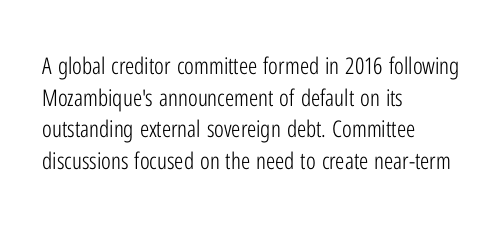
Q: Is the text bold? A: No.
Q: Is the text italic (slanted)? A: No, it is upright.
Q: Is the text underlined? A: No.
Q: How is the paragraph aligned? A: Left-aligned.
Q: Is the spacing between letters normal or unusually wide? A: Normal.
Q: Is the spacing between lines tight, normal or loose? A: Normal.
